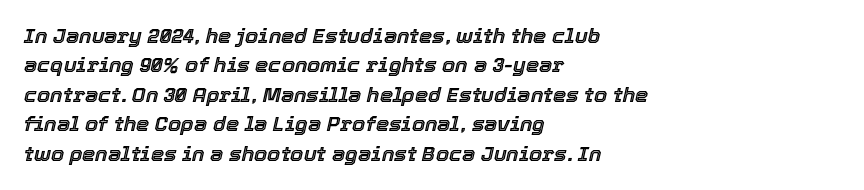
Q: Is the text italic (slanted)? A: Yes, it leans right by about 12 degrees.
Q: Is the text underlined? A: No.
Q: How is the paragraph aligned? A: Left-aligned.
Q: Is the spacing between letters normal or unusually wide? A: Normal.
Q: Is the spacing between lines tight, normal or loose? A: Normal.
